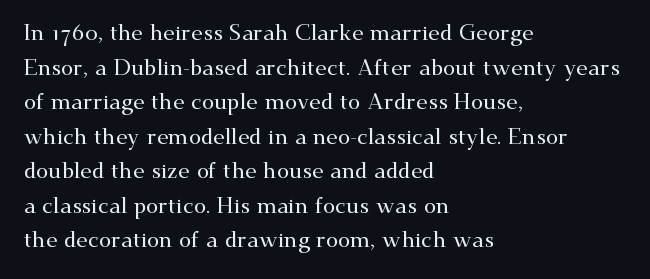
{"italic": "no", "underline": "no", "align": "left", "line_spacing": "normal", "line_spacing_ratio": 1.57, "letter_spacing": "normal", "letter_spacing_em": 0.0, "glyph_px": 22}
